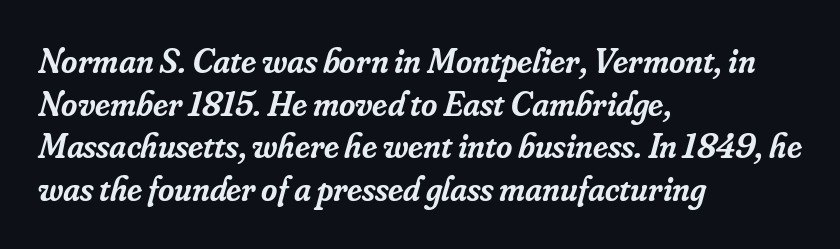
Q: Is the text bold? A: Semi-bold.
Q: Is the text italic (slanted)? A: Yes, it leans right by about 16 degrees.
Q: Is the typeface a serif or a sans-serif typeface? A: Serif.
Q: Is the text underlined? A: No.
Q: How is the paragraph aligned? A: Left-aligned.
Q: Is the spacing between letters normal or unusually wide? A: Normal.
Q: Width (condensed, normal, or wide)? A: Normal.
Q: Stroke contrast? A: Low.
Q: x-height? A: Small.
Q: Monospaced? A: No.
